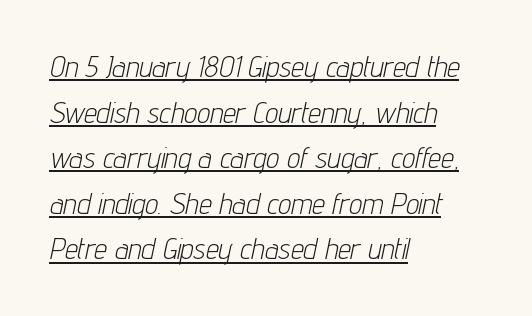
Leading matches the norm, producing a regular column. This sample uses plain, unmodified letter spacing. Compared with ordinary roman type, these characters are visibly tilted. Is the type heavy? It reads as light-to-regular instead.
